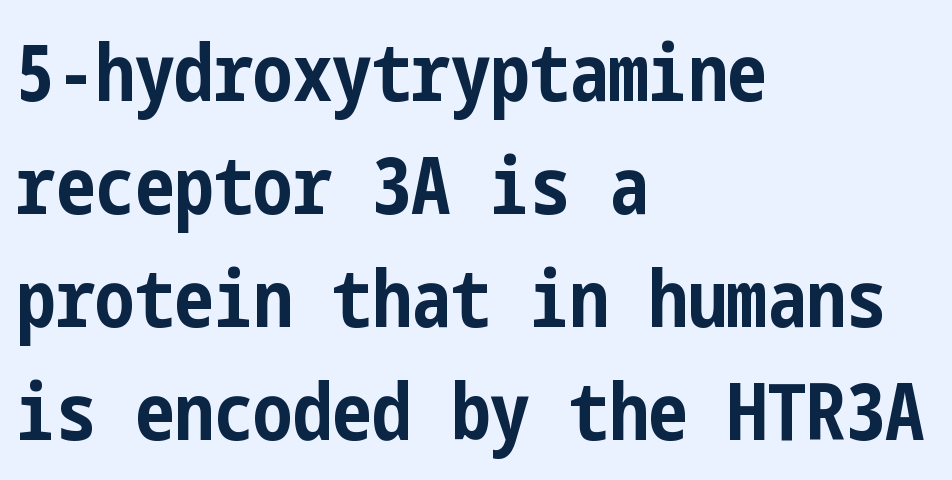
Italic? Not at all — the glyphs are vertical. Reading down the block, your eye returns to a fixed left position each line. This rendering features lettering with no underline. Here the glyphs are tracked normally, forming tight word shapes. Type style note: lacks serifs. Summary of weight: heavy, a full bold.
